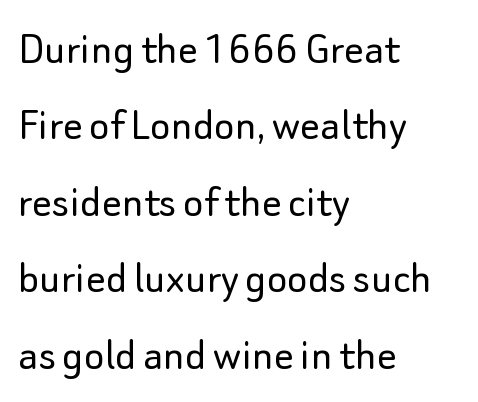
Q: Is the text bold? A: No.
Q: Is the text italic (slanted)? A: No, it is upright.
Q: Is the typeface a serif or a sans-serif typeface? A: Sans-serif.
Q: Is the text underlined? A: No.
Q: How is the paragraph aligned? A: Left-aligned.
Q: Is the spacing between letters normal or unusually wide? A: Normal.
Q: Is the spacing between lines tight, normal or loose? A: Normal.
Q: Width (condensed, normal, or wide)? A: Normal.
Q: Stroke contrast? A: Low.
Q: x-height? A: Small.
Q: Monospaced? A: No.
